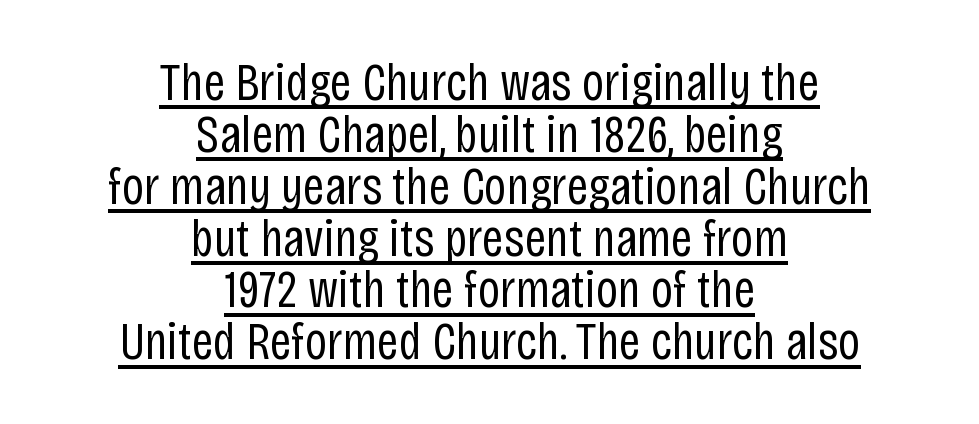
Q: Is the text bold? A: No.
Q: Is the text italic (slanted)? A: No, it is upright.
Q: Is the typeface a serif or a sans-serif typeface? A: Sans-serif.
Q: Is the text underlined? A: Yes.
Q: How is the paragraph aligned? A: Centered.
Q: Is the spacing between letters normal or unusually wide? A: Normal.
Q: Is the spacing between lines tight, normal or loose? A: Tight.
Q: Width (condensed, normal, or wide)? A: Condensed.
Q: Stroke contrast? A: Low.
Q: x-height? A: Large.
Q: Monospaced? A: No.
